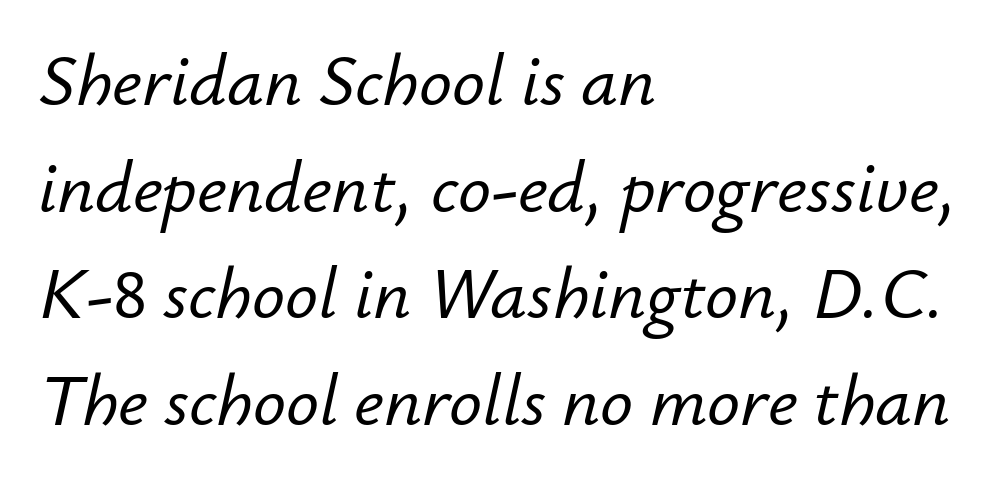
{"italic": "yes", "lean": "right", "slant_degrees": 12, "width": "normal", "stroke_contrast": "low", "x_height": "small", "monospaced": "no", "underline": "no", "align": "left", "line_spacing": "normal", "line_spacing_ratio": 1.46, "letter_spacing": "normal", "letter_spacing_em": 0.0, "glyph_px": 73}
